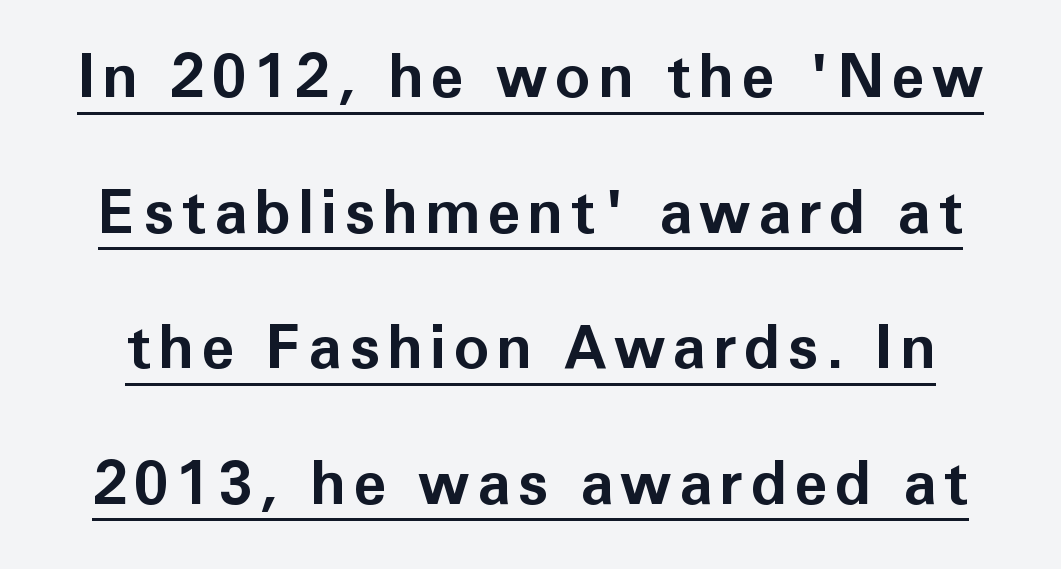
Q: Is the text bold? A: Yes.
Q: Is the text italic (slanted)? A: No, it is upright.
Q: Is the typeface a serif or a sans-serif typeface? A: Sans-serif.
Q: Is the text underlined? A: Yes.
Q: Is the spacing between lines tight, normal or loose? A: Loose.
Q: Width (condensed, normal, or wide)? A: Normal.
Q: Stroke contrast? A: Low.
Q: x-height? A: Medium.
Q: Monospaced? A: No.
